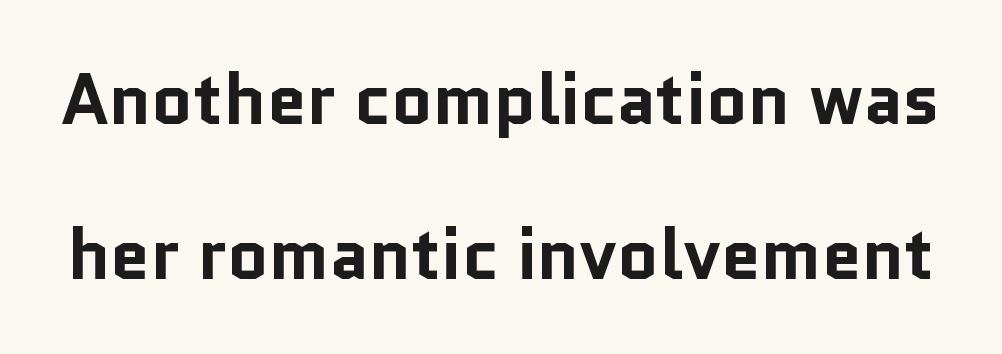
Q: Is the text bold? A: Yes.
Q: Is the text italic (slanted)? A: No, it is upright.
Q: Is the typeface a serif or a sans-serif typeface? A: Sans-serif.
Q: Is the text underlined? A: No.
Q: Is the spacing between letters normal or unusually wide? A: Normal.
Q: Is the spacing between lines tight, normal or loose? A: Loose.
Q: Width (condensed, normal, or wide)? A: Normal.
Q: Stroke contrast? A: Low.
Q: x-height? A: Medium.
Q: Monospaced? A: No.
